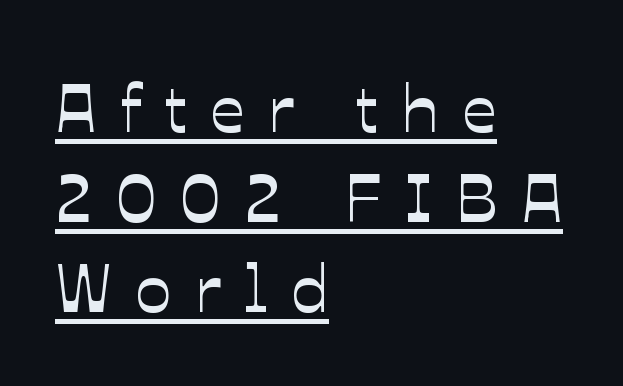
This block has exactly the height ordinary leading produces. The line texture is sparse and dotted thanks to wide tracking. Each letter keeps its own natural width here, so spacing adapts to shape. Check the space under the baseline: a stroke is drawn there.
